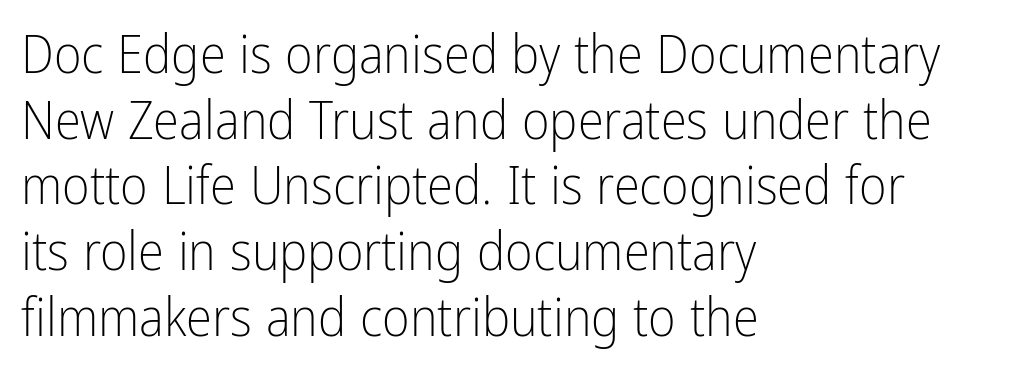
{"serif": "no", "italic": "no", "bold": "no", "weight": "light", "width": "condensed", "stroke_contrast": "low", "x_height": "medium", "monospaced": "no", "underline": "no", "align": "left", "line_spacing_ratio": 1.24, "letter_spacing": "normal", "letter_spacing_em": 0.0, "glyph_px": 53}
